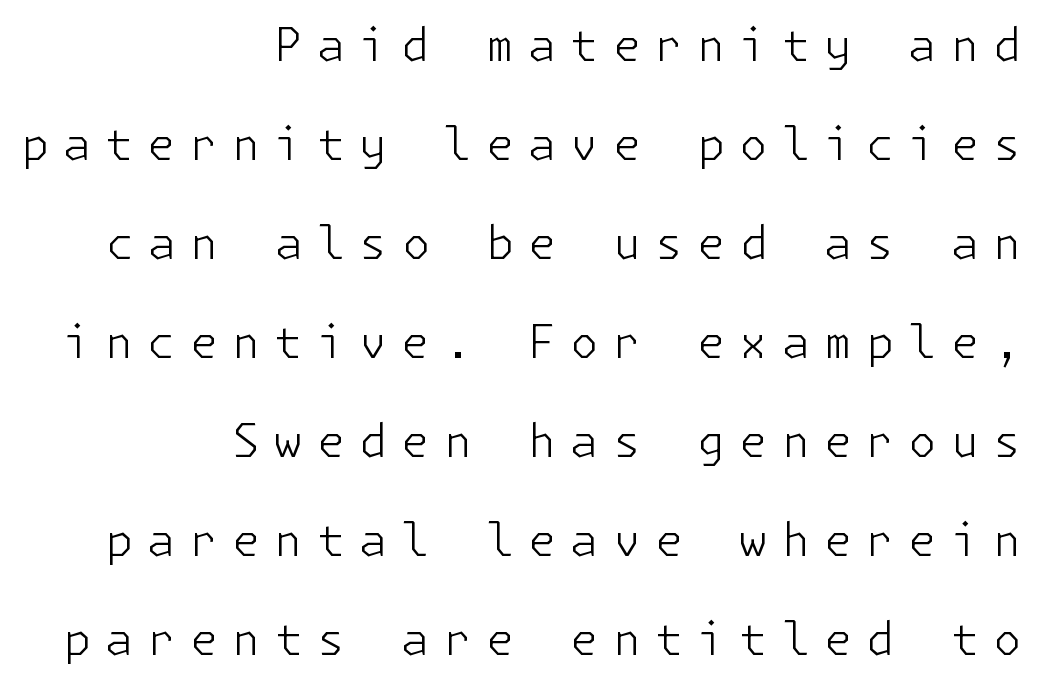
Q: Is the text bold? A: No.
Q: Is the text italic (slanted)? A: No, it is upright.
Q: Is the typeface a serif or a sans-serif typeface? A: Sans-serif.
Q: Is the text underlined? A: No.
Q: How is the paragraph aligned? A: Right-aligned.
Q: Is the spacing between letters normal or unusually wide? A: Unusually wide.
Q: Is the spacing between lines tight, normal or loose? A: Loose.
Q: Width (condensed, normal, or wide)? A: Normal.
Q: Stroke contrast? A: Low.
Q: x-height? A: Medium.
